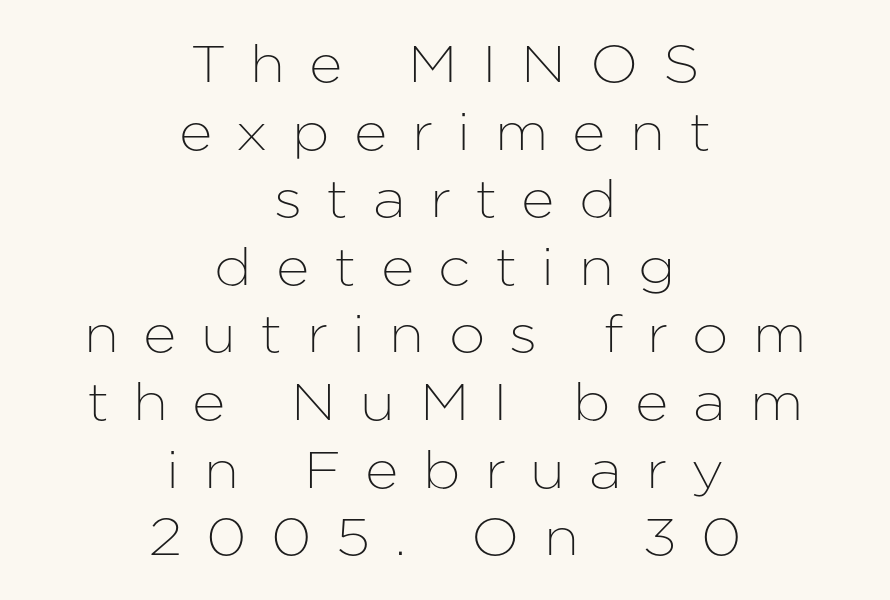
This rendering features lettering with no underline. Loose tracking; the words dissolve into strings of separated letters. The typesetter chose a symmetrical, centered arrangement here. The lines sit at an ordinary, default distance from one another. Every character sits straight up, as roman type does. The passage shown is typed in a proportional face where columns would drift.
